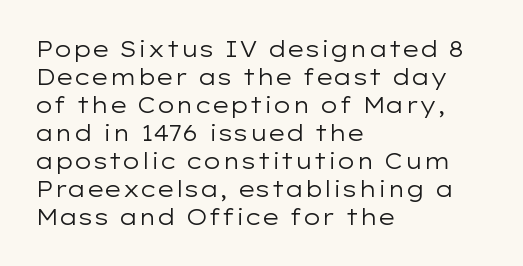
{"italic": "no", "bold": "no", "underline": "no", "align": "left", "line_spacing": "normal", "line_spacing_ratio": 1.27, "letter_spacing": "normal", "letter_spacing_em": 0.0, "glyph_px": 22}
